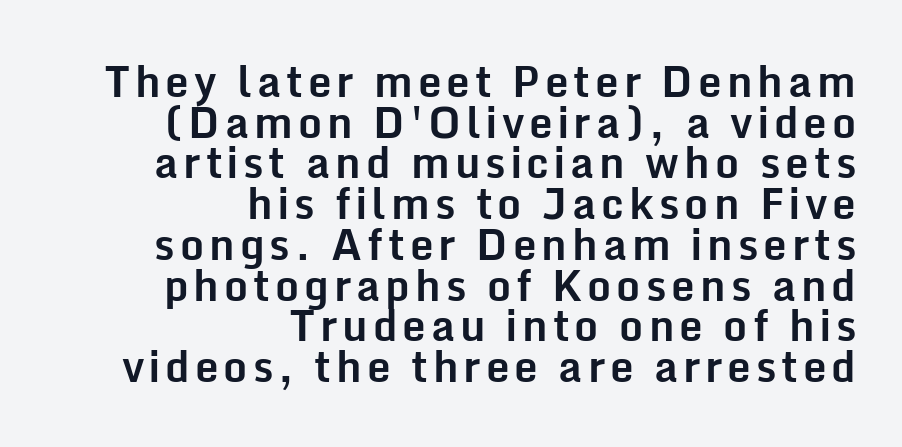
Do the characters align in a grid? No, the font is proportional. Does the leading feel generous? Not at all — it's pinched. The strip under each line holds only bare page. Serifs: no, the terminals of the letterforms are clean.
